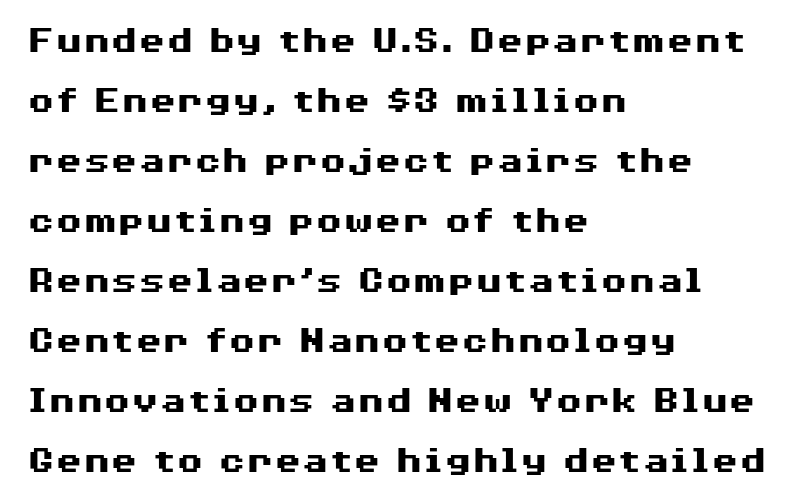
What's the leading like? Ordinary, nothing unusual. A dark, heavy texture on the line: the type is bold. Spacing between characters is what you'd get straight out of the box. Examine the stroke ends and you'll find no serifs. Only glyphs here, with clear space below each row.
